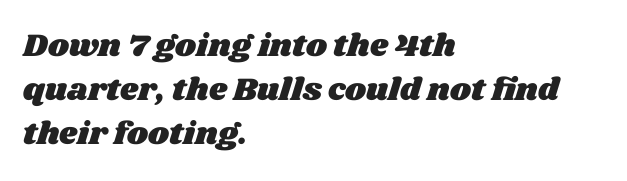
{"width": "wide", "stroke_contrast": "medium", "x_height": "large", "monospaced": "no", "underline": "no", "align": "left", "line_spacing": "normal", "line_spacing_ratio": 1.37, "letter_spacing": "normal", "letter_spacing_em": 0.0, "glyph_px": 32}
